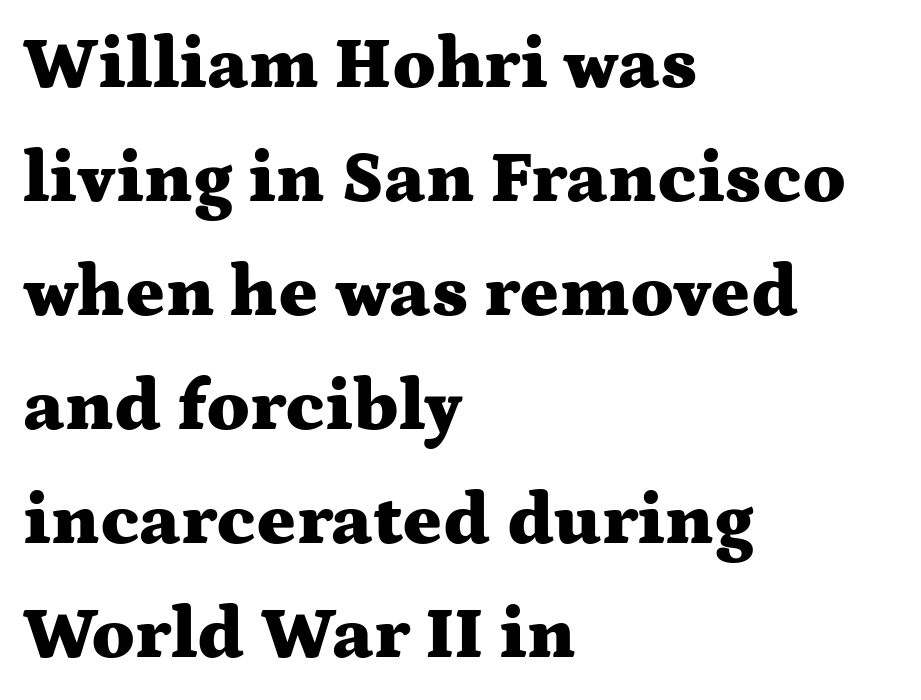
{"serif": "yes", "italic": "no", "bold": "yes", "weight": "heavy", "width": "wide", "stroke_contrast": "medium", "x_height": "medium", "monospaced": "no", "underline": "no", "align": "left", "line_spacing": "normal", "line_spacing_ratio": 1.54, "letter_spacing": "normal", "letter_spacing_em": 0.0, "glyph_px": 74}
